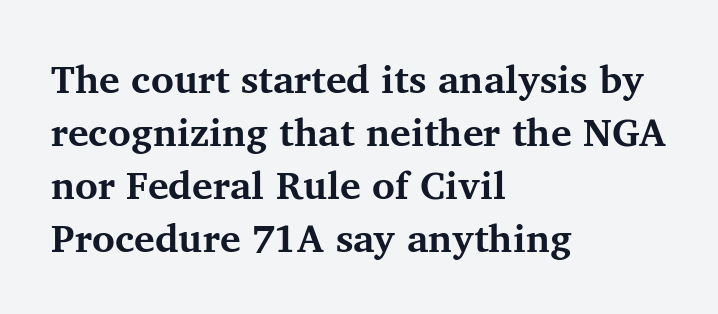
The image shows 39 px bold serif type, upright; set left-aligned, normal line spacing (1.36x), normal letter spacing, not underlined; medium stroke contrast and a medium x-height.
